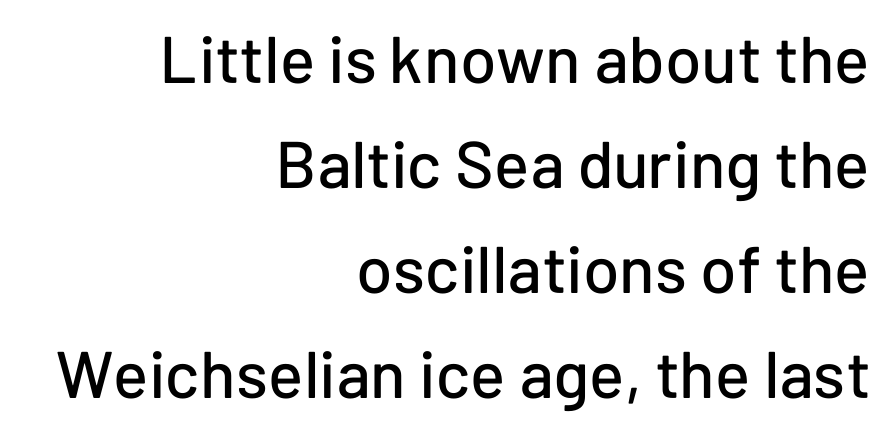
The image shows 66 px sans-serif type, upright; set right-aligned, normal line spacing (1.59x), normal letter spacing, not underlined; low stroke contrast and a medium x-height.
